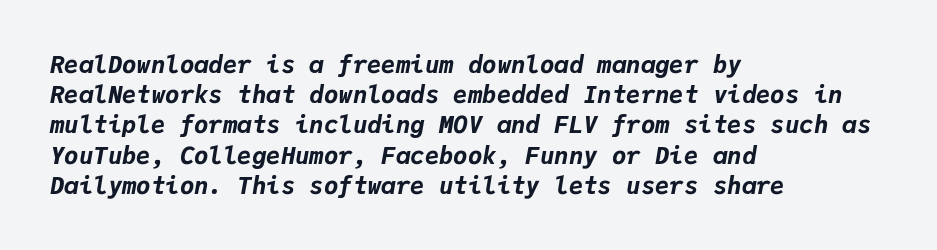
No word sits above an underline. Does the copy run flush right? No — it runs flush left. An italicized treatment has been applied to the whole sample. Inter-character spacing is left at the font's built-in metrics. The rendering uses a bold face; every stroke is thick and dark.
